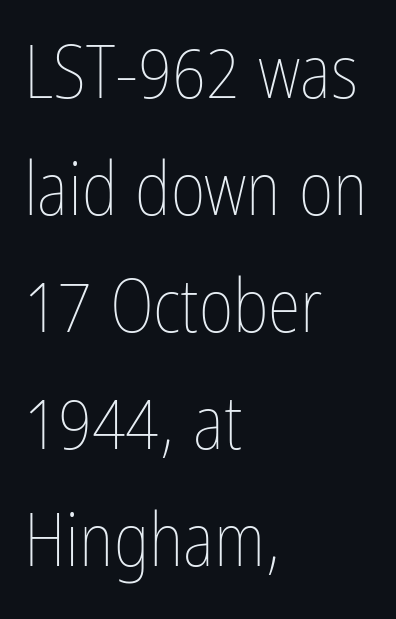
{"italic": "no", "bold": "no", "weight": "thin", "width": "condensed", "stroke_contrast": "low", "x_height": "medium", "monospaced": "no", "underline": "no", "align": "left", "line_spacing": "normal", "line_spacing_ratio": 1.56, "letter_spacing": "normal", "letter_spacing_em": 0.0, "glyph_px": 75}
